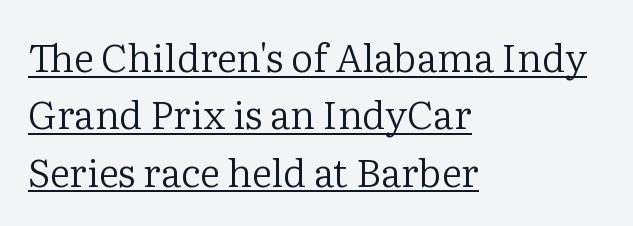
Honestly, the underline is the first thing you notice here. The font is comparable to plain body text, perhaps lighter. If you drew a ruler down the left edge, every line would touch it. Evenly set lines give the paragraph a standard silhouette. Compared with typical body copy, the letter spacing here is the same.
